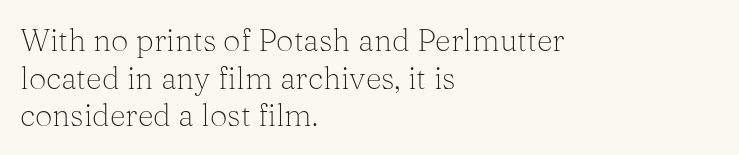
The image shows 31 px light serif type, upright; set left-aligned, line spacing 1.21x, normal letter spacing, not underlined; medium stroke contrast and a medium x-height.
